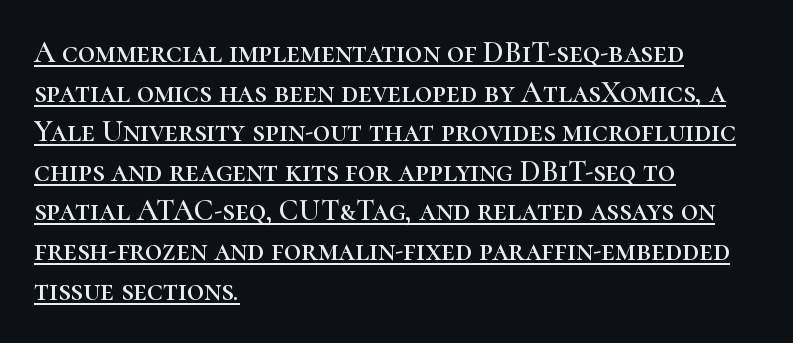
The line texture is even and compact thanks to regular tracking. If you measured baseline to baseline, you'd find a middling distance. Italic? Not at all — the glyphs are vertical. Each line of the rendering has a horizontal stroke beneath the glyphs. Left-aligned paragraph, ragged on the right. Here the designer chose a conventional face with non-uniform glyph widths.
